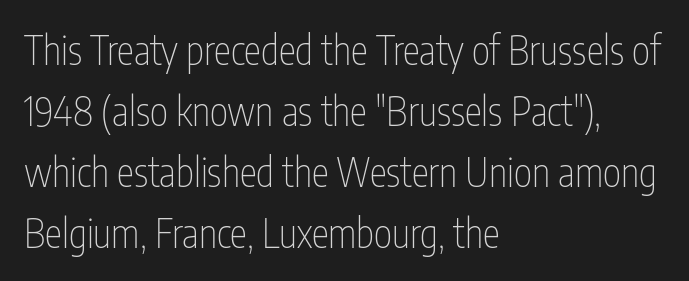
Proportional: the letters do not fall into vertical columns. Bold? No — there's no thickening of the strokes. Left-aligned paragraph, ragged on the right. Normally led — the rows are evenly, conventionally spaced. You could call the tracking neutral — neither tight nor loose. The lettering holds an erect, upright posture throughout.
